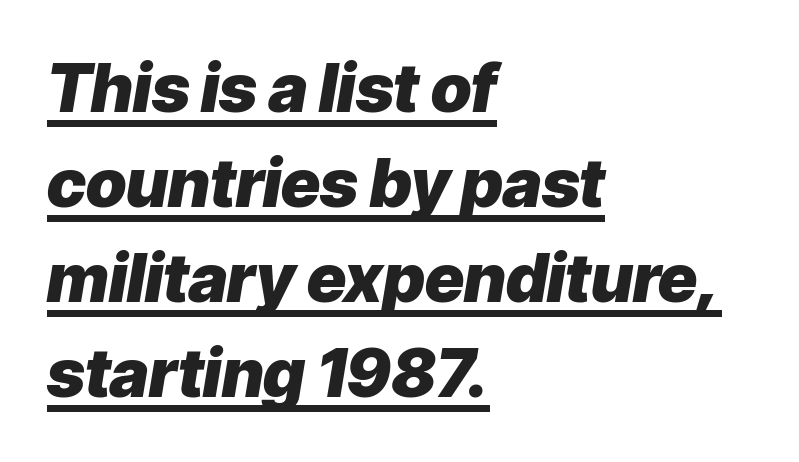
Does the copy run flush right? No — it runs flush left. Think of a printed novel: that variable character pitch is what you see here. There's an unmistakable incline to the writing here. Heavy, bold letterforms. The type is set solid horizontally, with unmodified tracking.
